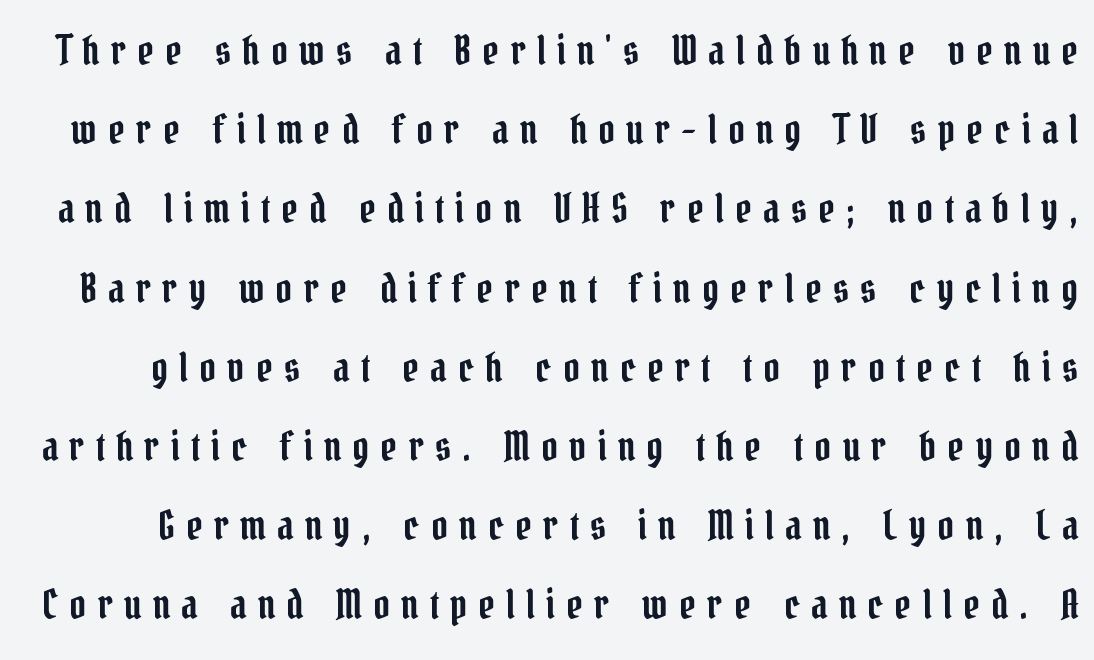
{"serif": "yes", "italic": "no", "width": "condensed", "stroke_contrast": "low", "x_height": "medium", "monospaced": "no", "underline": "no", "line_spacing": "loose", "line_spacing_ratio": 1.98, "letter_spacing": "wide", "letter_spacing_em": 0.28, "glyph_px": 40}
